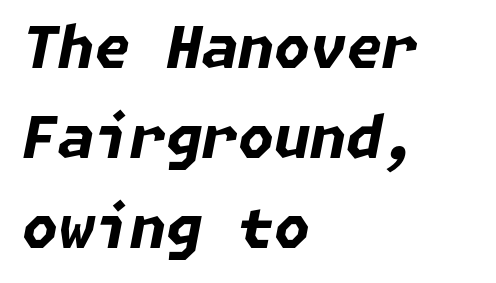
Q: Is the text bold? A: Yes.
Q: Is the text italic (slanted)? A: Yes, it leans right by about 11 degrees.
Q: Is the text underlined? A: No.
Q: How is the paragraph aligned? A: Left-aligned.
Q: Is the spacing between letters normal or unusually wide? A: Normal.
Q: Is the spacing between lines tight, normal or loose? A: Normal.
Q: Width (condensed, normal, or wide)? A: Normal.
Q: Stroke contrast? A: Low.
Q: x-height? A: Medium.
